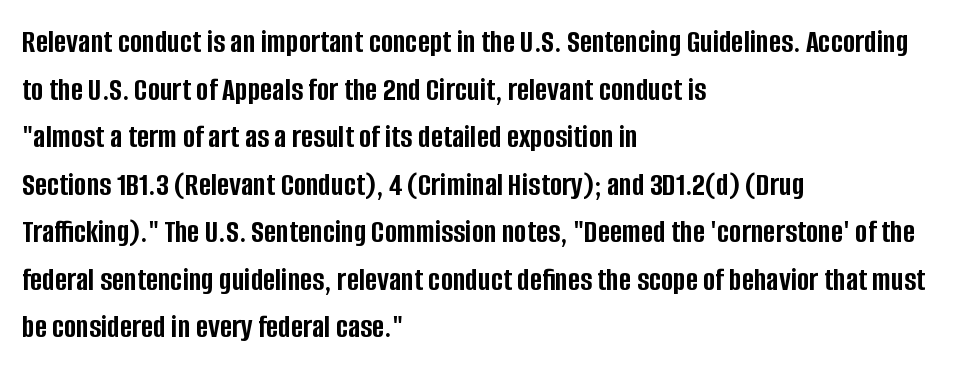
The typesetting leans heavy: a genuine bold. The lines sit at an ordinary, default distance from one another. The designer went with a sans here, leaving each stem footless. The gap between lines stays unmarked.
